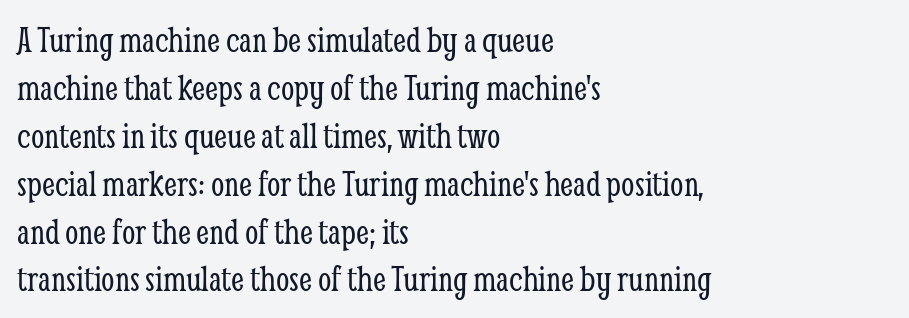
Q: Is the text bold? A: No.
Q: Is the text italic (slanted)? A: No, it is upright.
Q: Is the typeface a serif or a sans-serif typeface? A: Serif.
Q: Is the text underlined? A: No.
Q: How is the paragraph aligned? A: Left-aligned.
Q: Is the spacing between letters normal or unusually wide? A: Normal.
Q: Is the spacing between lines tight, normal or loose? A: Normal.
Q: Width (condensed, normal, or wide)? A: Condensed.
Q: Stroke contrast? A: Low.
Q: x-height? A: Medium.
Q: Monospaced? A: No.
